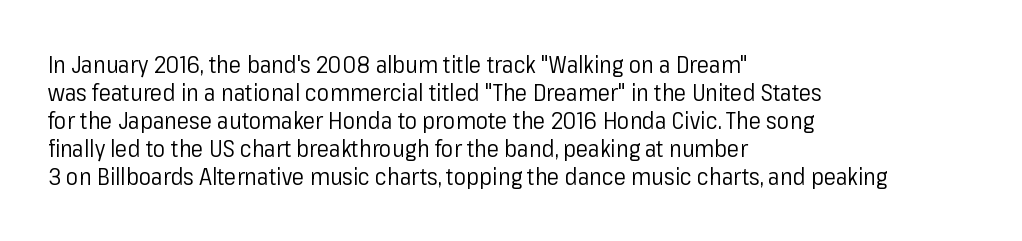
Q: Is the text bold? A: No.
Q: Is the text italic (slanted)? A: No, it is upright.
Q: Is the text underlined? A: No.
Q: How is the paragraph aligned? A: Left-aligned.
Q: Is the spacing between letters normal or unusually wide? A: Normal.
